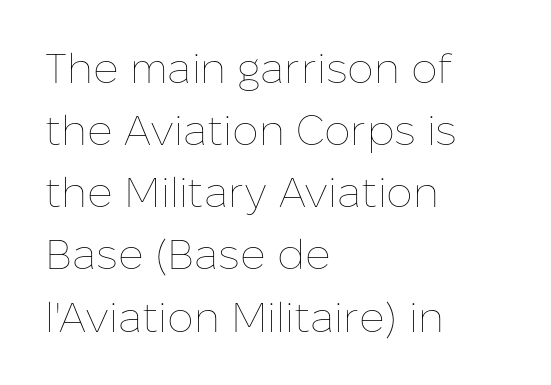
The image shows 42 px thin type, upright; set left-aligned, normal line spacing (1.48x), normal letter spacing, not underlined; low stroke contrast and a medium x-height.
